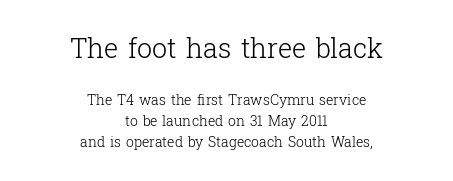
{"italic": "no", "bold": "no", "underline": "no", "align": "center", "line_spacing": "normal", "line_spacing_ratio": 1.49, "letter_spacing": "normal", "letter_spacing_em": 0.0, "larger_block": "first", "size_ratio": 1.93, "glyph_px": 27}
